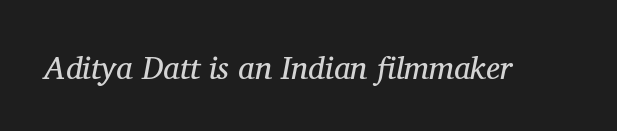
A serif font was chosen for this passage. No chunkiness to these letters — they're not bold. The baseline area is clear. The face used here is proportionally spaced, like ordinary book or web type. When letters slant like this, we call the style italic. No extra tracking has been applied to these lines.
